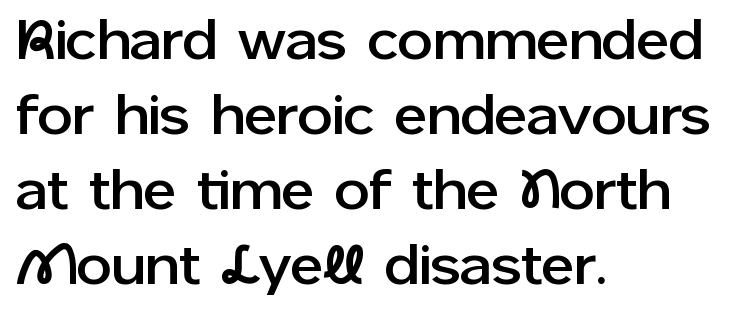
Ascenders rise straight up at ninety degrees. Beneath every word, the page is bare. Examine the stroke ends and you'll find no serifs. Caption: standard tracking, unaltered. A typesetter would call this proportional, since set widths differ per character. The passage shown stacks its lines at a standard gap.
